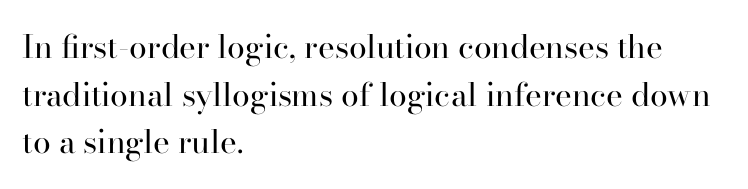
{"serif": "yes", "italic": "no", "bold": "no", "weight": "regular", "width": "normal", "stroke_contrast": "high", "x_height": "small", "monospaced": "no", "underline": "no", "align": "left", "line_spacing": "normal", "line_spacing_ratio": 1.49, "letter_spacing": "normal", "letter_spacing_em": 0.0, "glyph_px": 32}
